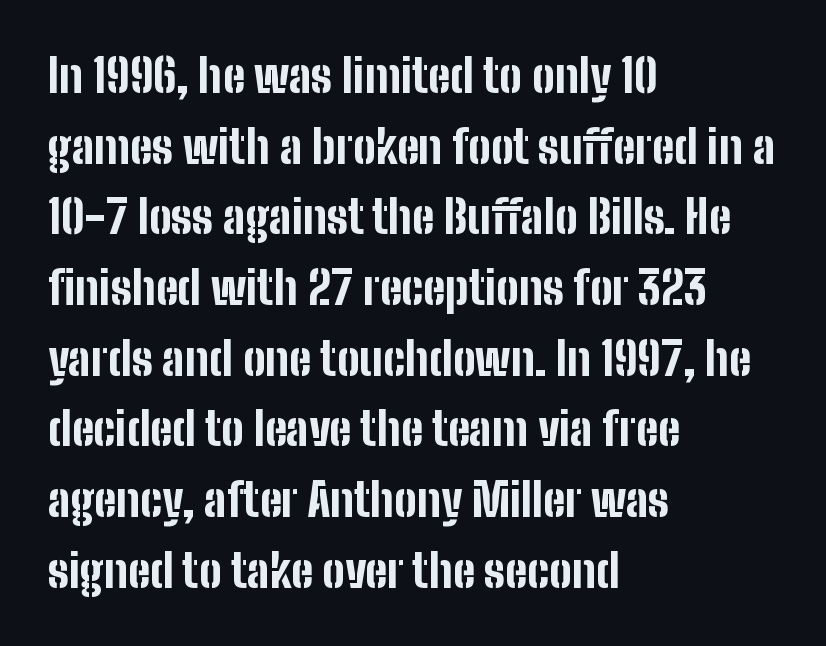
{"serif": "no", "italic": "no", "bold": "yes", "weight": "bold", "width": "condensed", "stroke_contrast": "low", "x_height": "medium", "monospaced": "no", "underline": "no", "align": "left", "line_spacing": "normal", "line_spacing_ratio": 1.57, "letter_spacing": "normal", "letter_spacing_em": 0.0, "glyph_px": 45}
